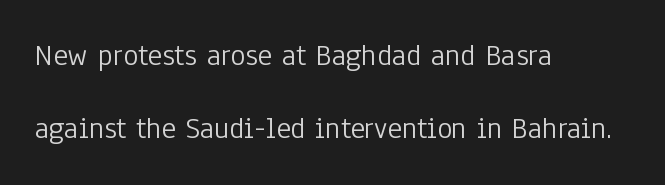
Ink coverage per letter is moderate at most. The strip under each line holds only bare page. Is this a sans? Yes — the strokes have no serifs. No italicization has been applied; the sample stays upright.
